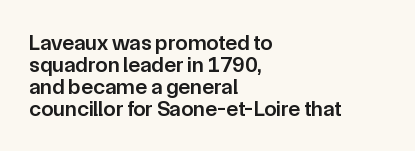
{"italic": "no", "bold": "semi", "underline": "no", "align": "left", "line_spacing": "tight", "line_spacing_ratio": 1.0, "letter_spacing": "normal", "letter_spacing_em": 0.0, "glyph_px": 22}
